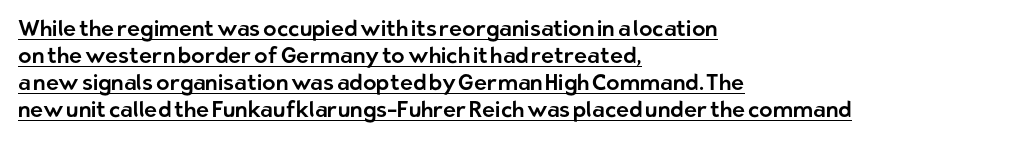
The image shows 22 px text type, upright; set left-aligned, line spacing 1.23x, normal letter spacing, underlined.
